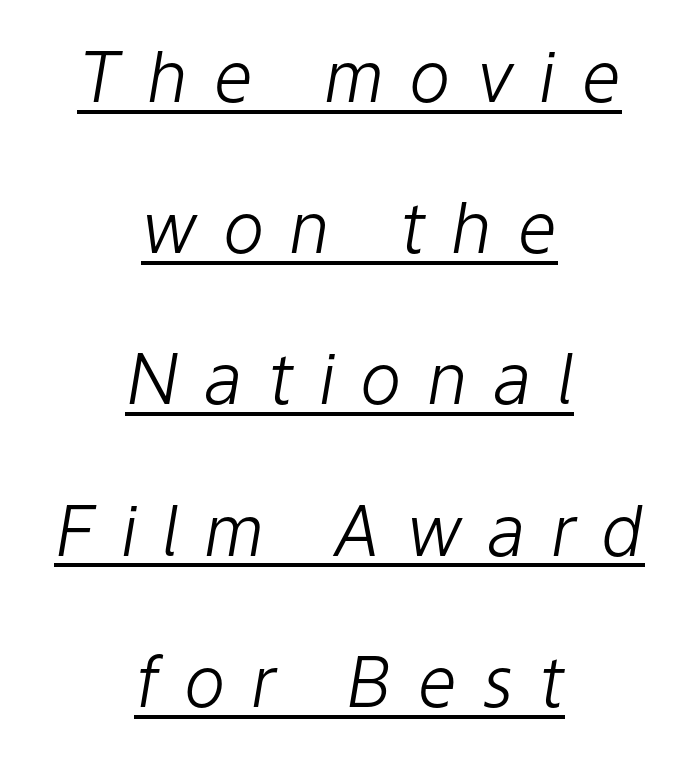
{"italic": "yes", "lean": "right", "slant_degrees": 9, "bold": "no", "weight": "light", "width": "normal", "stroke_contrast": "low", "x_height": "medium", "monospaced": "no", "underline": "yes", "align": "center", "line_spacing": "loose", "line_spacing_ratio": 2.16, "letter_spacing": "wide", "letter_spacing_em": 0.36, "glyph_px": 70}
